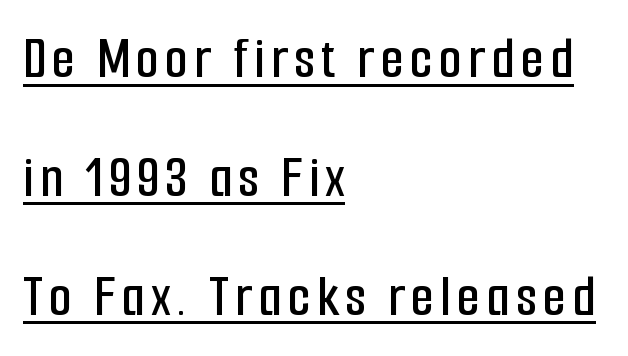
Q: Is the text italic (slanted)? A: No, it is upright.
Q: Is the typeface a serif or a sans-serif typeface? A: Sans-serif.
Q: Is the text underlined? A: Yes.
Q: How is the paragraph aligned? A: Left-aligned.
Q: Is the spacing between lines tight, normal or loose? A: Loose.
Q: Width (condensed, normal, or wide)? A: Condensed.
Q: Stroke contrast? A: Low.
Q: x-height? A: Medium.
Q: Monospaced? A: No.
